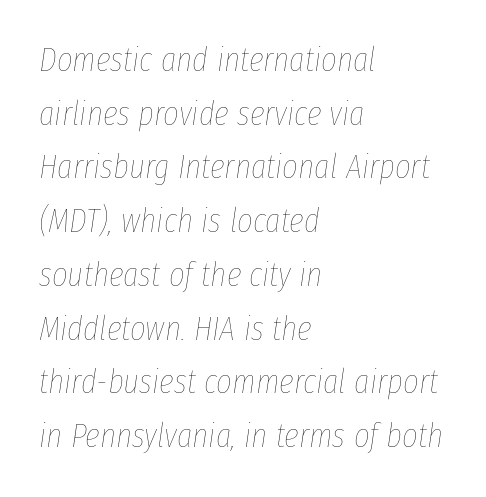
{"italic": "yes", "lean": "right", "slant_degrees": 8, "bold": "no", "weight": "thin", "width": "condensed", "stroke_contrast": "low", "x_height": "medium", "monospaced": "no", "underline": "no", "align": "left", "line_spacing": "normal", "line_spacing_ratio": 1.58, "letter_spacing": "normal", "letter_spacing_em": 0.0, "glyph_px": 34}
